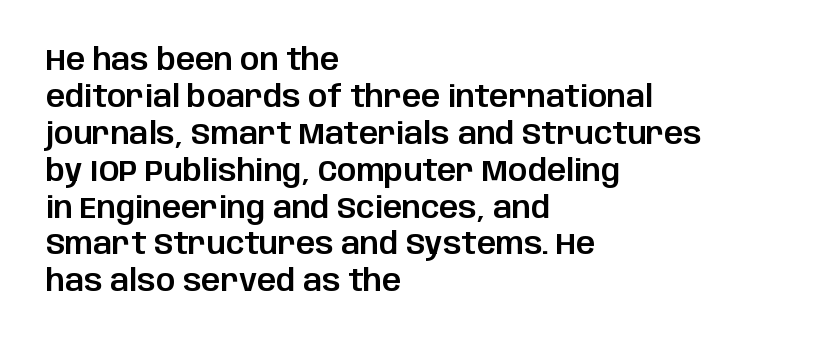
The image shows 30 px sans-serif type, upright; set left-aligned, line spacing 1.23x, normal letter spacing, not underlined; low stroke contrast and a large x-height.
